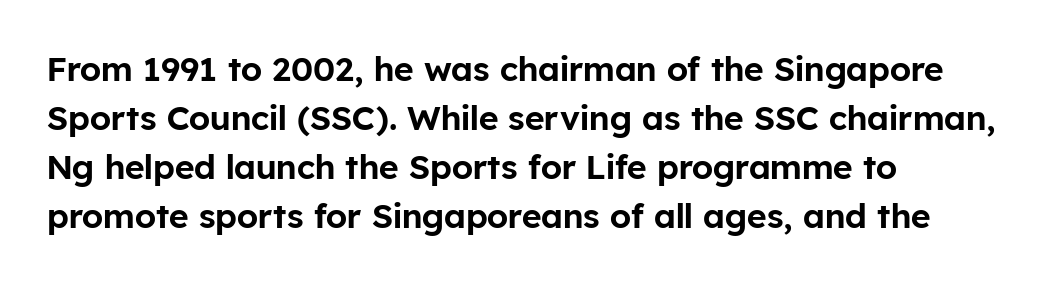
Q: Is the text italic (slanted)? A: No, it is upright.
Q: Is the typeface a serif or a sans-serif typeface? A: Sans-serif.
Q: Is the text underlined? A: No.
Q: How is the paragraph aligned? A: Left-aligned.
Q: Is the spacing between letters normal or unusually wide? A: Normal.
Q: Is the spacing between lines tight, normal or loose? A: Normal.
Q: Width (condensed, normal, or wide)? A: Normal.
Q: Stroke contrast? A: Low.
Q: x-height? A: Medium.
Q: Monospaced? A: No.
